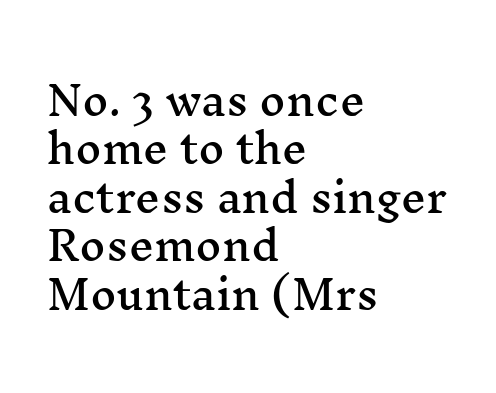
The image shows 40 px wide serif type, upright; set left-aligned, line spacing 1.21x, normal letter spacing, not underlined; medium stroke contrast and a medium x-height.
